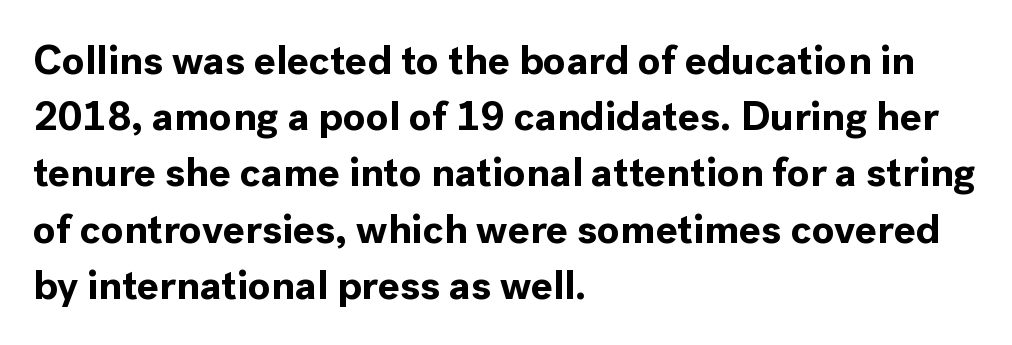
The image shows 41 px bold sans-serif type, upright; set left-aligned, normal line spacing (1.37x), normal letter spacing, not underlined; a medium x-height.
